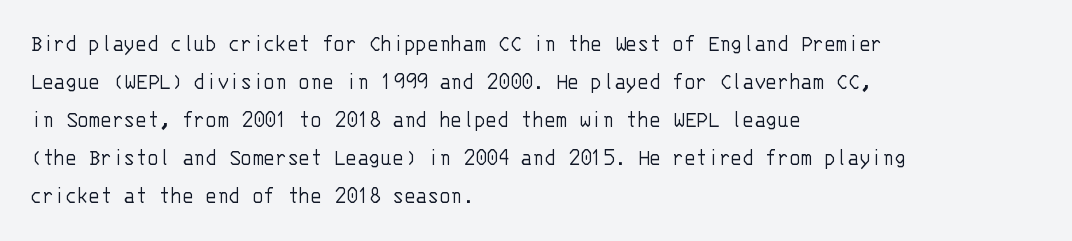
The image shows 24 px text type, upright; set left-aligned, normal line spacing (1.58x), normal letter spacing, not underlined.
